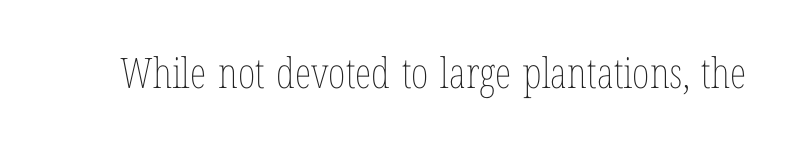
{"italic": "no", "bold": "no", "weight": "thin", "width": "condensed", "stroke_contrast": "low", "x_height": "medium", "monospaced": "no", "underline": "no", "letter_spacing": "normal", "letter_spacing_em": 0.0, "glyph_px": 42}
